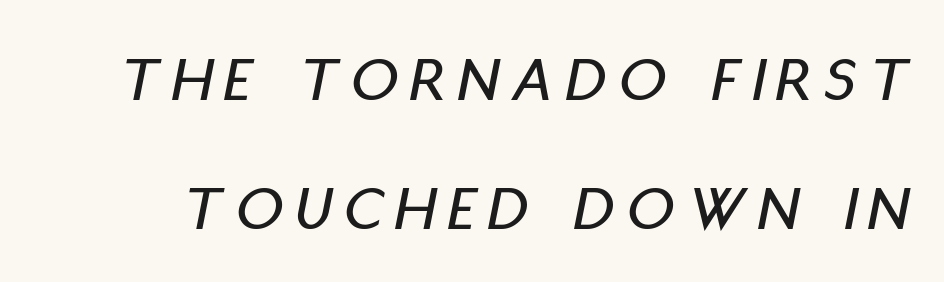
The tracking reads as deliberately expanded to a designer's eye. The gap between lines stays unmarked. Is this a fixed-width face? No — the glyphs have proportional, varying widths. Style check: oblique. The passage shown stacks its lines with a broad gap.
